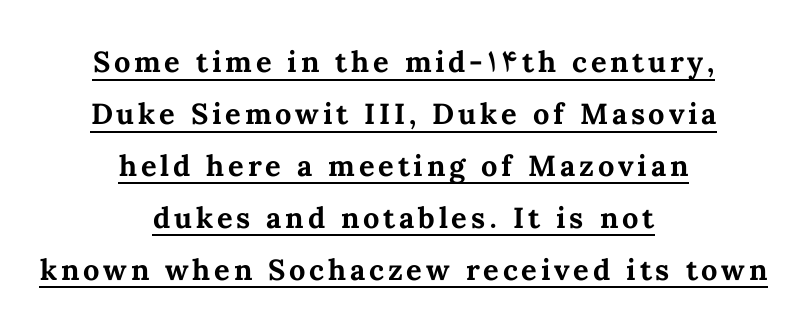
The image shows 29 px bold type, upright; set centered, line spacing 1.79x, underlined; medium stroke contrast and a medium x-height.
